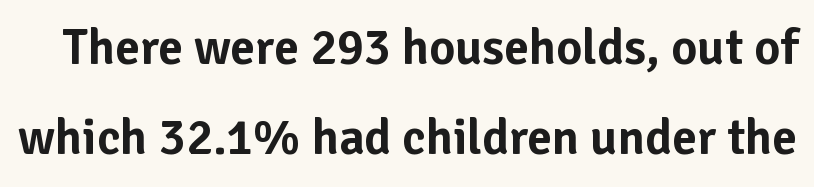
{"serif": "no", "italic": "no", "width": "normal", "stroke_contrast": "low", "x_height": "medium", "monospaced": "no", "underline": "no", "line_spacing_ratio": 1.81, "letter_spacing": "normal", "letter_spacing_em": 0.0, "glyph_px": 50}
